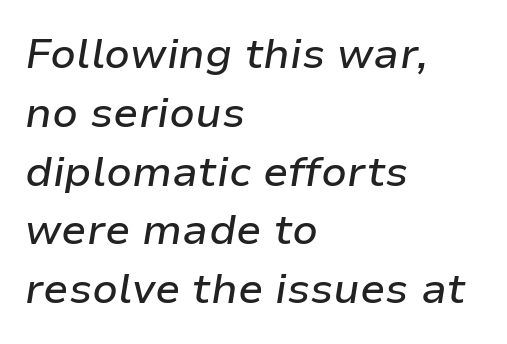
The image shows 42 px text type, italic (leaning right); set left-aligned, normal line spacing (1.4x), normal letter spacing, not underlined; low stroke contrast and a medium x-height.
